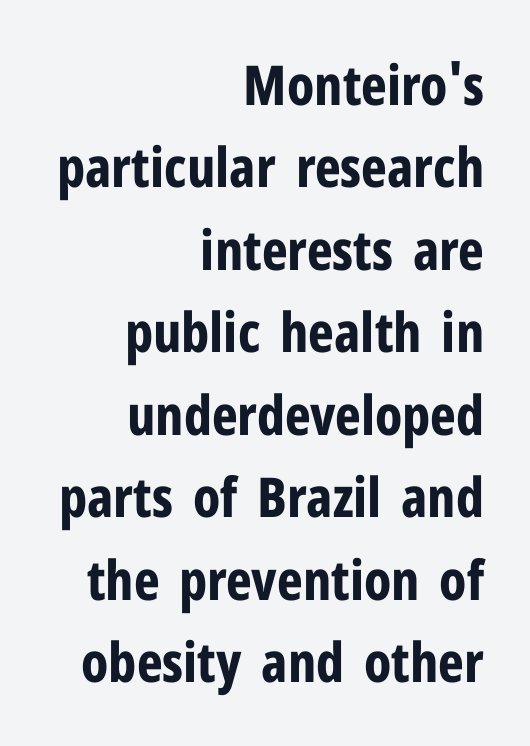
Honestly, the letter spacing is just normal — you wouldn't notice it. The passage shown is typeset with a sans-serif family. Summary of weight: heavy, a full bold. Here the designer chose a conventional face with non-uniform glyph widths. Check the space under the baseline: it is left empty.
